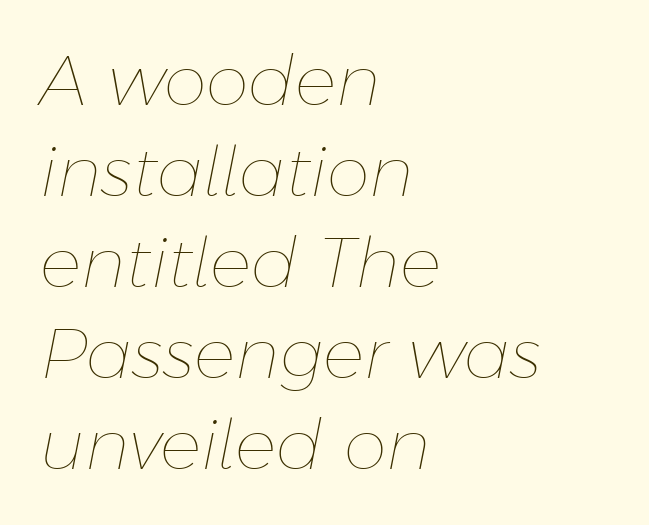
{"italic": "yes", "lean": "right", "slant_degrees": 11, "bold": "no", "weight": "thin", "width": "normal", "stroke_contrast": "low", "x_height": "medium", "monospaced": "no", "underline": "no", "align": "left", "line_spacing": "normal", "line_spacing_ratio": 1.32, "letter_spacing": "normal", "letter_spacing_em": 0.0, "glyph_px": 69}
